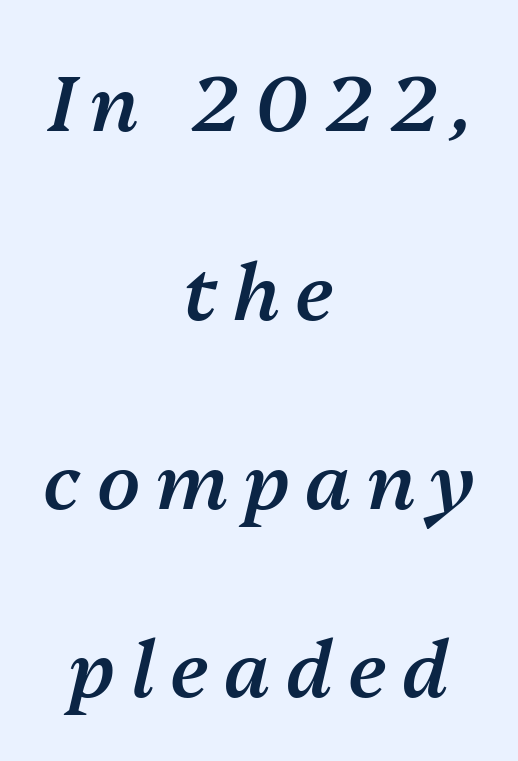
Each row of text sits above clean, open space. The space between consecutive lines is lavish. A typesetter would call this proportional, since set widths differ per character. Letter spacing: wide.
